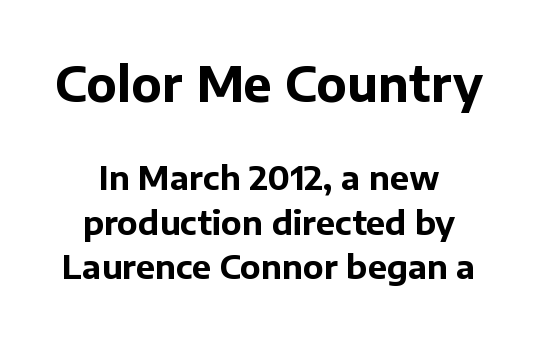
The image shows 48 px bold sans-serif type, upright; set normal line spacing (1.39x), normal letter spacing, not underlined; the first (top) block is 1.5x larger; low stroke contrast and a medium x-height.
